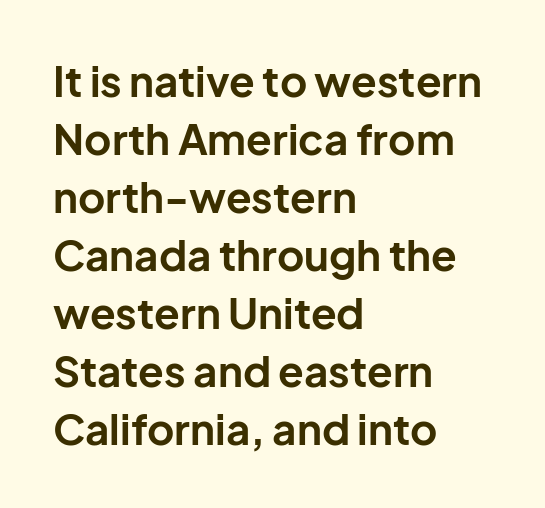
Q: Is the text bold? A: Yes.
Q: Is the text italic (slanted)? A: No, it is upright.
Q: Is the typeface a serif or a sans-serif typeface? A: Sans-serif.
Q: Is the text underlined? A: No.
Q: How is the paragraph aligned? A: Left-aligned.
Q: Is the spacing between letters normal or unusually wide? A: Normal.
Q: Is the spacing between lines tight, normal or loose? A: Normal.
Q: Width (condensed, normal, or wide)? A: Normal.
Q: Stroke contrast? A: Low.
Q: x-height? A: Medium.
Q: Monospaced? A: No.
